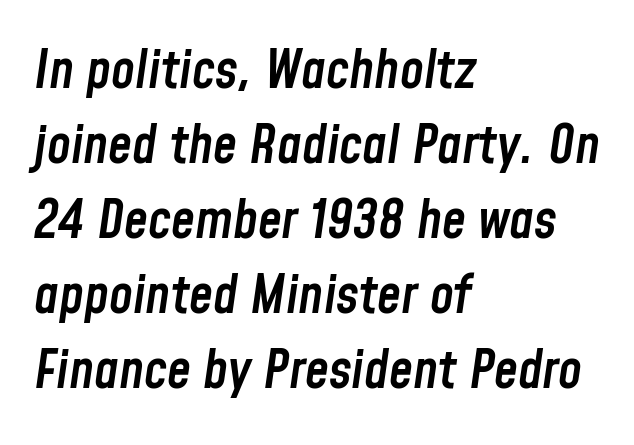
{"italic": "yes", "lean": "right", "slant_degrees": 8, "bold": "semi", "weight": "semibold", "width": "condensed", "stroke_contrast": "low", "x_height": "medium", "monospaced": "no", "underline": "no", "align": "left", "line_spacing": "normal", "line_spacing_ratio": 1.39, "letter_spacing": "normal", "letter_spacing_em": 0.0, "glyph_px": 54}
